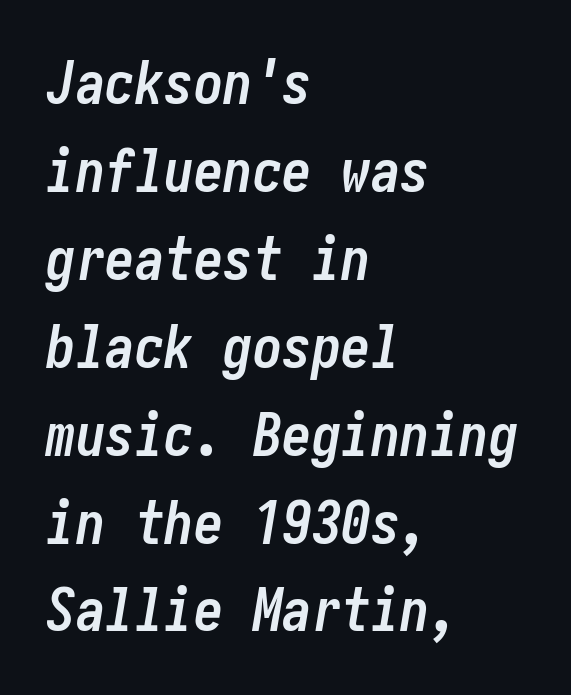
{"italic": "yes", "lean": "right", "slant_degrees": 10, "bold": "yes", "weight": "semibold", "width": "condensed", "stroke_contrast": "low", "x_height": "medium", "underline": "no", "align": "left", "line_spacing": "normal", "line_spacing_ratio": 1.49, "letter_spacing": "normal", "letter_spacing_em": 0.0, "glyph_px": 59}
